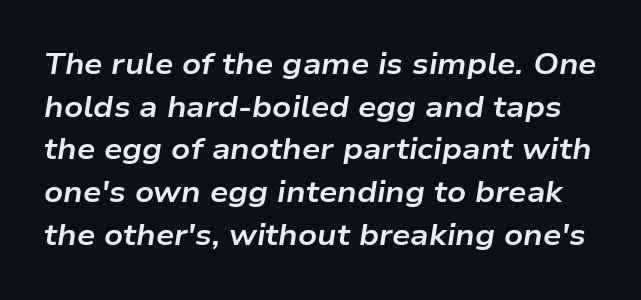
The image shows 29 px bold, wide type, italic (leaning right); set normal line spacing (1.47x), normal letter spacing, not underlined; low stroke contrast and a medium x-height.
